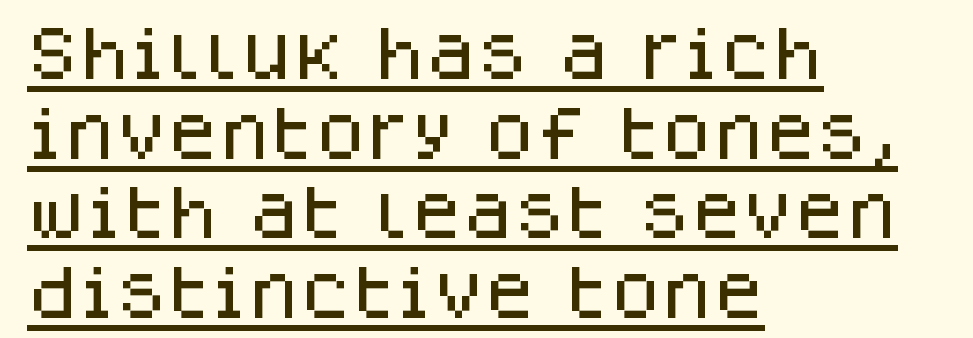
A baseline rule has been typeset under these characters. This sample has the flowing, uneven cadence of proportional lettering. Nope, no serifs anywhere on these letters. No italicization has been applied; the sample stays upright.
